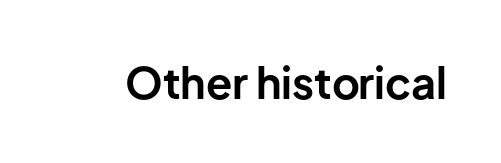
I'd call this a sans setting — the letters go barefoot. It's the straight-up-and-down kind of type. This rendering leaves character spacing at its baseline value. The face used here is proportionally spaced, like ordinary book or web type. Heft: maximum for text — a bold. Clear beneath every line of the passage.
